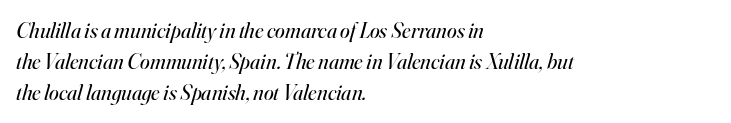
Summary of vertical rhythm: regular, with standard interline spacing. The lettering tilts uniformly, giving the passage an italic look. Short and long lines alike share a common starting point at left. The weight would be labelled regular, book, light, or lighter still. Tracking value appears to be zero — textbook default spacing.
